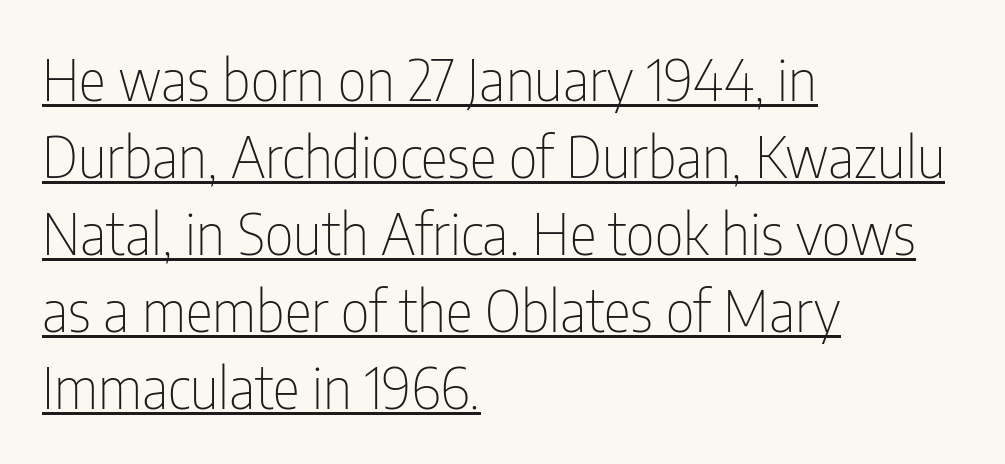
The image shows 57 px thin, condensed sans-serif type, upright; set left-aligned, normal line spacing (1.35x), normal letter spacing, underlined; low stroke contrast and a medium x-height.
